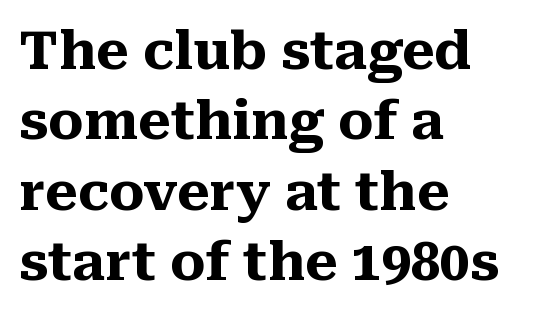
Q: Is the text bold? A: Yes.
Q: Is the text italic (slanted)? A: No, it is upright.
Q: Is the typeface a serif or a sans-serif typeface? A: Serif.
Q: Is the text underlined? A: No.
Q: How is the paragraph aligned? A: Left-aligned.
Q: Is the spacing between letters normal or unusually wide? A: Normal.
Q: Is the spacing between lines tight, normal or loose? A: Normal.
Q: Width (condensed, normal, or wide)? A: Normal.
Q: Stroke contrast? A: Medium.
Q: x-height? A: Medium.
Q: Monospaced? A: No.
